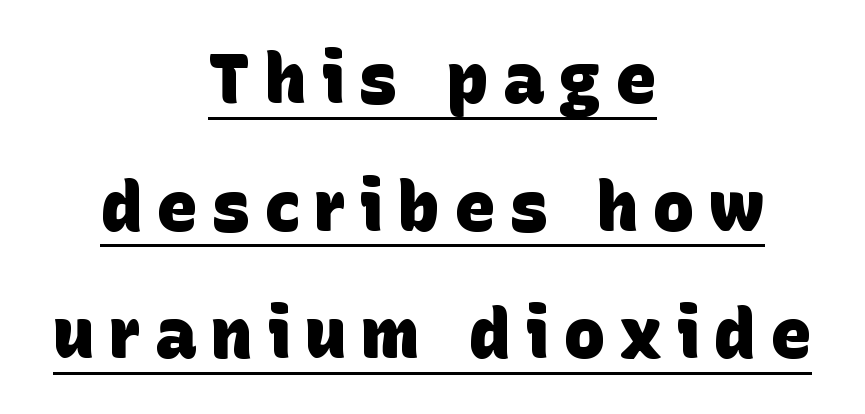
Q: Is the text bold? A: Yes.
Q: Is the typeface a serif or a sans-serif typeface? A: Sans-serif.
Q: Is the text underlined? A: Yes.
Q: How is the paragraph aligned? A: Centered.
Q: Is the spacing between letters normal or unusually wide? A: Unusually wide.
Q: Width (condensed, normal, or wide)? A: Normal.
Q: Stroke contrast? A: Low.
Q: x-height? A: Large.
Q: Monospaced? A: No.
